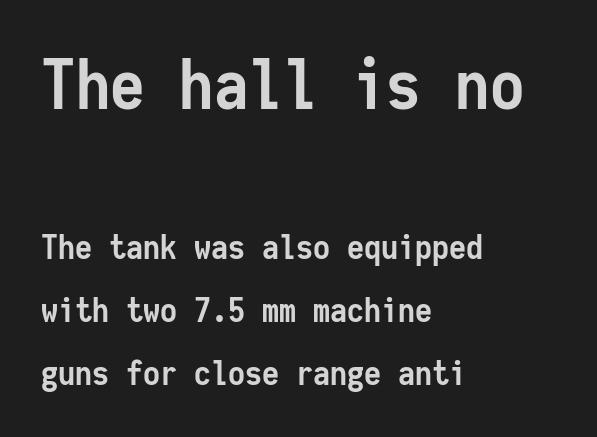
Teacher's note: observe the even left margin — that is flush-left alignment. Nope, not italic — everything's standing straight. Spacing verdict: monospaced, one width for all characters. Emphasis by weight is at full strength: bold. A student would notice the top passage is typeset larger than what follows. In terms of letterspacing, this is plain default setting.
